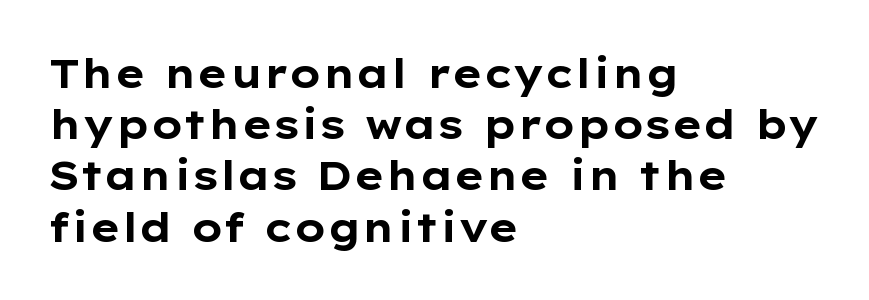
These lines are composed in type without serifs. Summary of vertical rhythm: regular, with standard interline spacing. Only glyphs here, with clear space below each row. The passage shown is typed in a proportional face where columns would drift.
